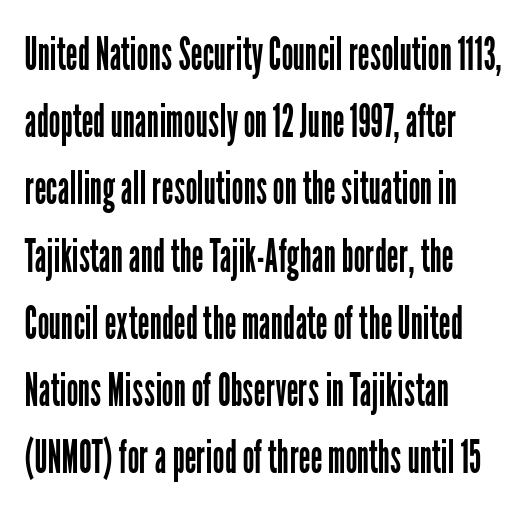
{"serif": "no", "italic": "no", "bold": "no", "weight": "regular", "width": "condensed", "stroke_contrast": "low", "x_height": "medium", "monospaced": "no", "underline": "no", "align": "left", "line_spacing": "normal", "line_spacing_ratio": 1.43, "letter_spacing": "normal", "letter_spacing_em": 0.0, "glyph_px": 47}
